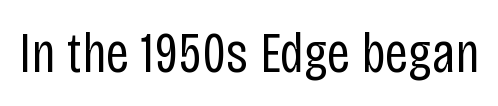
Q: Is the text bold? A: No.
Q: Is the text italic (slanted)? A: No, it is upright.
Q: Is the typeface a serif or a sans-serif typeface? A: Sans-serif.
Q: Is the text underlined? A: No.
Q: Is the spacing between letters normal or unusually wide? A: Normal.
Q: Width (condensed, normal, or wide)? A: Condensed.
Q: Stroke contrast? A: Low.
Q: x-height? A: Large.
Q: Monospaced? A: No.
